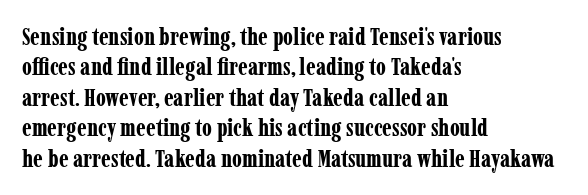
Q: Is the text bold? A: Yes.
Q: Is the text italic (slanted)? A: No, it is upright.
Q: Is the text underlined? A: No.
Q: How is the paragraph aligned? A: Left-aligned.
Q: Is the spacing between letters normal or unusually wide? A: Normal.
Q: Is the spacing between lines tight, normal or loose? A: Normal.
